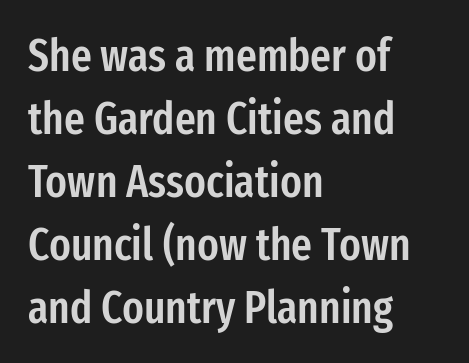
If you measured baseline to baseline, you'd find a middling distance. A typesetter would call this zero additional tracking. The space beneath each line is pristine and unruled. No feet cap the strokes, marking this as sans-serif type.
